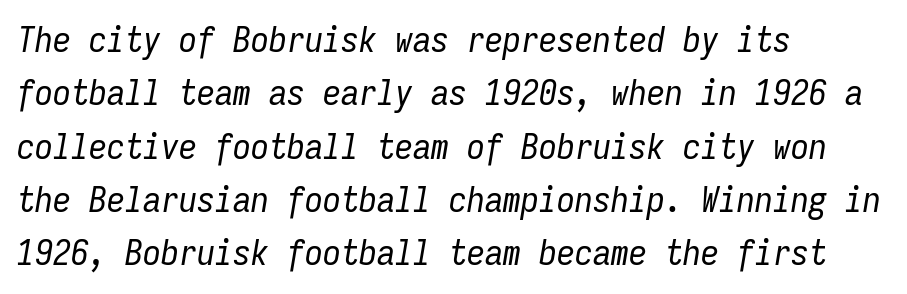
The baseline area is clear. Notice how the passage keeps a crisp vertical edge on the left only. The rendering keeps characters at their native spacing. In terms of posture, this sample is oblique. These lines sit exactly where default settings would place them.
